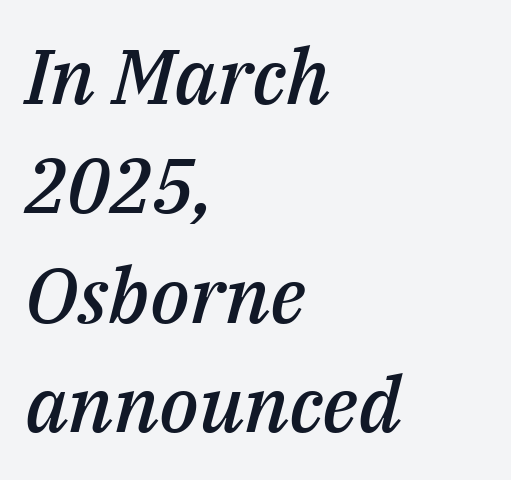
This rendering features lettering with no underline. Italic: yes, the glyphs are oblique. Summary of weight: moderately heavy, a semibold. Varying glyph widths throughout — classic text-font behaviour.
